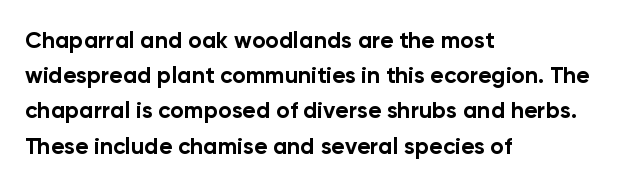
The image shows 23 px bold type, upright; set left-aligned, normal line spacing (1.53x), normal letter spacing, not underlined.
